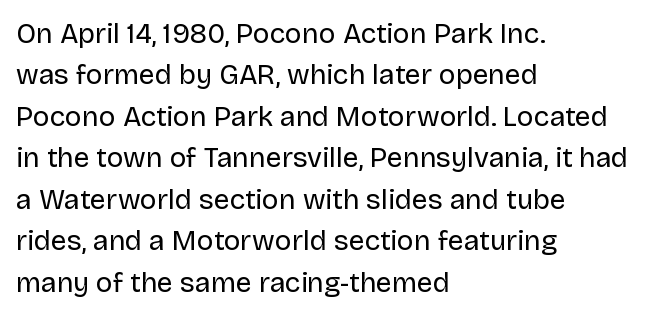
Q: Is the text bold? A: No.
Q: Is the text italic (slanted)? A: No, it is upright.
Q: Is the typeface a serif or a sans-serif typeface? A: Sans-serif.
Q: Is the text underlined? A: No.
Q: How is the paragraph aligned? A: Left-aligned.
Q: Is the spacing between letters normal or unusually wide? A: Normal.
Q: Is the spacing between lines tight, normal or loose? A: Normal.
Q: Width (condensed, normal, or wide)? A: Normal.
Q: Stroke contrast? A: Low.
Q: x-height? A: Large.
Q: Monospaced? A: No.
